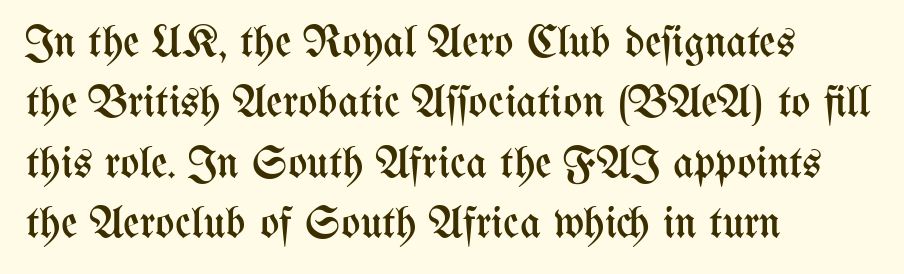
The face looks like a standard text weight, possibly lighter. Looks like regular typesetting: each glyph gets only the width it needs. Students, note that the glyphs here touch the page at normal intervals. Leading matches the norm, producing a regular column. Descenders are the only things crossing below the line.
